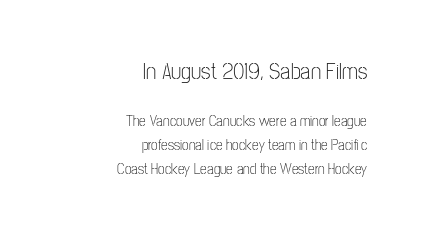
The image shows 23 px text type, upright; set right-aligned, normal line spacing (1.59x), normal letter spacing, not underlined; the first (top) block is 1.53x larger.
